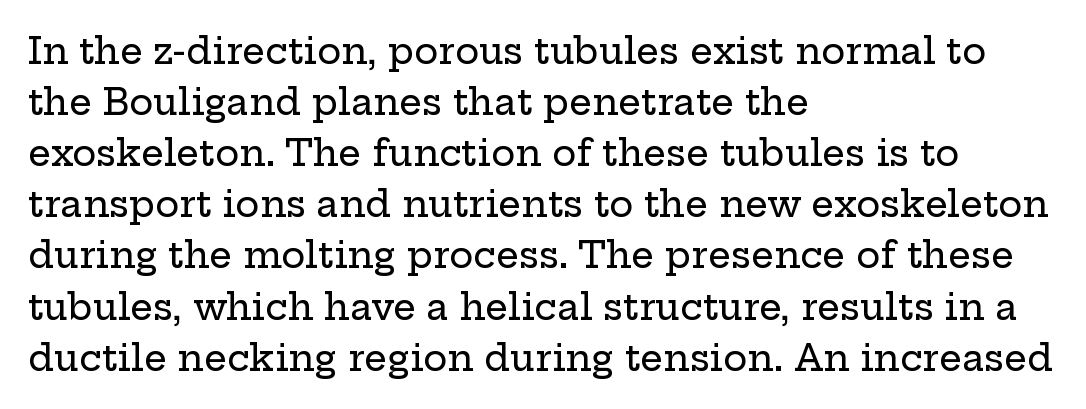
Q: Is the text italic (slanted)? A: No, it is upright.
Q: Is the typeface a serif or a sans-serif typeface? A: Serif.
Q: Is the text underlined? A: No.
Q: How is the paragraph aligned? A: Left-aligned.
Q: Is the spacing between letters normal or unusually wide? A: Normal.
Q: Is the spacing between lines tight, normal or loose? A: Normal.
Q: Width (condensed, normal, or wide)? A: Wide.
Q: Stroke contrast? A: Low.
Q: x-height? A: Medium.
Q: Monospaced? A: No.
